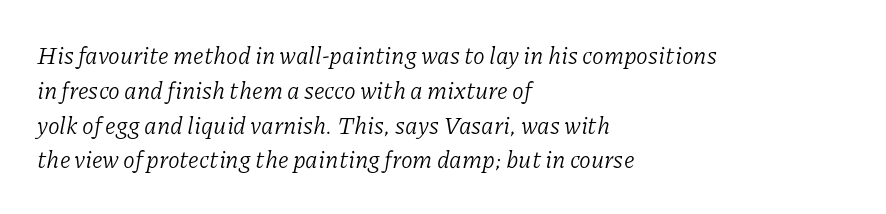
Q: Is the text bold? A: No.
Q: Is the text italic (slanted)? A: Yes, it leans right by about 11 degrees.
Q: Is the text underlined? A: No.
Q: How is the paragraph aligned? A: Left-aligned.
Q: Is the spacing between letters normal or unusually wide? A: Normal.
Q: Is the spacing between lines tight, normal or loose? A: Normal.
